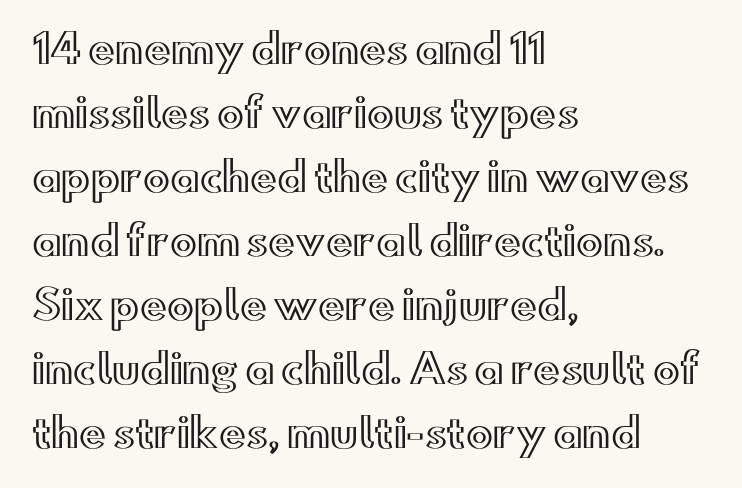
The image shows 40 px wide type, upright; set left-aligned, normal line spacing (1.6x), normal letter spacing, not underlined; a small x-height.
